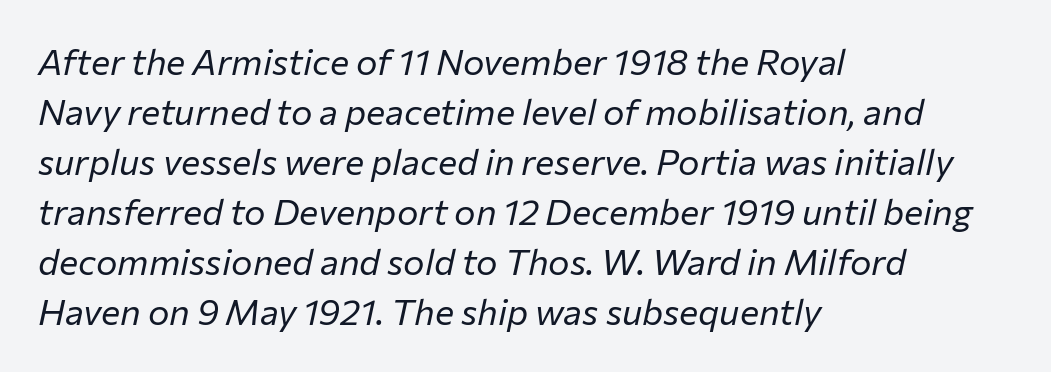
Q: Is the text bold? A: No.
Q: Is the text italic (slanted)? A: Yes, it leans right by about 12 degrees.
Q: Is the text underlined? A: No.
Q: How is the paragraph aligned? A: Left-aligned.
Q: Is the spacing between letters normal or unusually wide? A: Normal.
Q: Is the spacing between lines tight, normal or loose? A: Normal.
Q: Width (condensed, normal, or wide)? A: Normal.
Q: Stroke contrast? A: Low.
Q: x-height? A: Medium.
Q: Monospaced? A: No.
